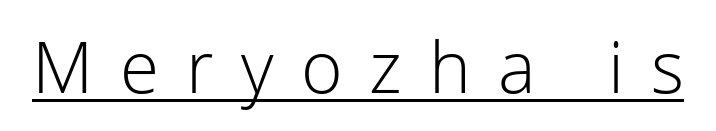
The image shows 71 px light sans-serif type, upright; set unusually wide letter spacing (+0.38 em), underlined; low stroke contrast and a medium x-height.
